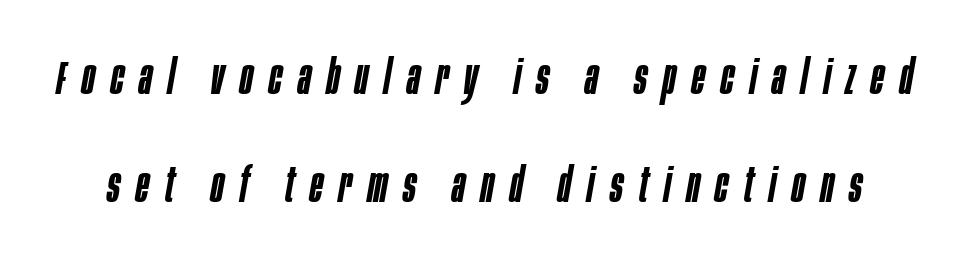
The block of text is sparse from top to bottom, with ample space between rows. The space beneath each line is pristine and unruled. Firm but not heavy-handed strokes: this text is semibold. You could not count columns in this text — the font is proportionally spaced. Tracking here is generous; glyphs stand well apart from one another. A typesetter would mark this as italic.
